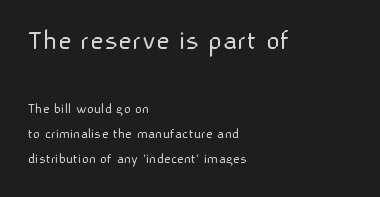
Q: Is the text bold? A: No.
Q: Is the text italic (slanted)? A: No, it is upright.
Q: Is the typeface a serif or a sans-serif typeface? A: Sans-serif.
Q: Is the text underlined? A: No.
Q: How is the paragraph aligned? A: Left-aligned.
Q: Is the spacing between letters normal or unusually wide? A: Normal.
Q: Is the spacing between lines tight, normal or loose? A: Normal.
Q: Which block of text is set in a larger size, the first (top) or the second (bottom)? A: The first (top) one.
Q: Width (condensed, normal, or wide)? A: Normal.
Q: Stroke contrast? A: Low.
Q: x-height? A: Medium.
Q: Monospaced? A: No.
